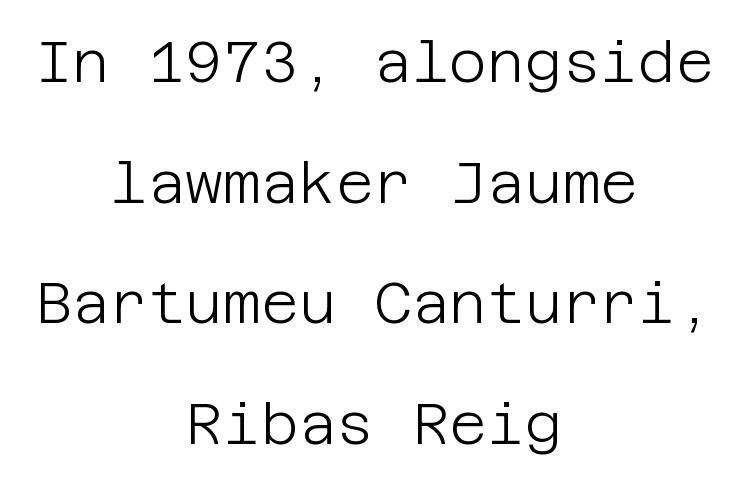
Unmarked baselines from the first word to the last. Stems and bowls with no extra thickness — not bold. A centered setting, common on invitations and titles, is used for this passage. If you drew a line through each stem, it would be perfectly vertical. In terms of letterspacing, this is plain default setting. Vertically, the passage feels expansive, rows floating well apart.
